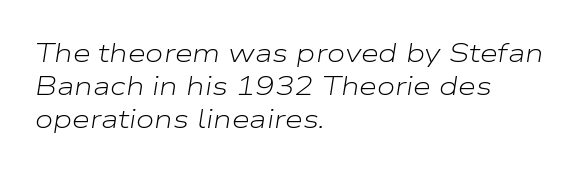
Left-aligned paragraph, ragged on the right. The type is set solid horizontally, with unmodified tracking. This reads as an unemphasized weight, regular at the heaviest. Evenly set lines give the paragraph a standard silhouette.
